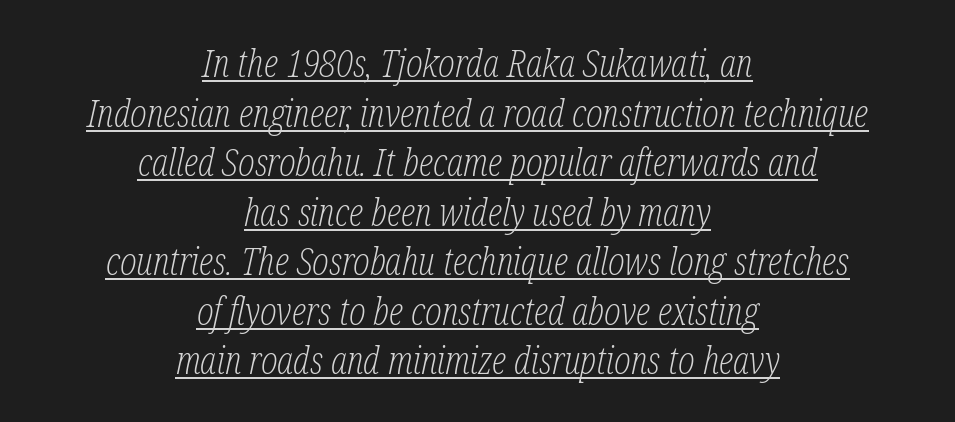
The image shows 39 px light, condensed serif type, italic (leaning right); set centered, normal line spacing (1.27x), normal letter spacing, underlined; low stroke contrast and a medium x-height.
